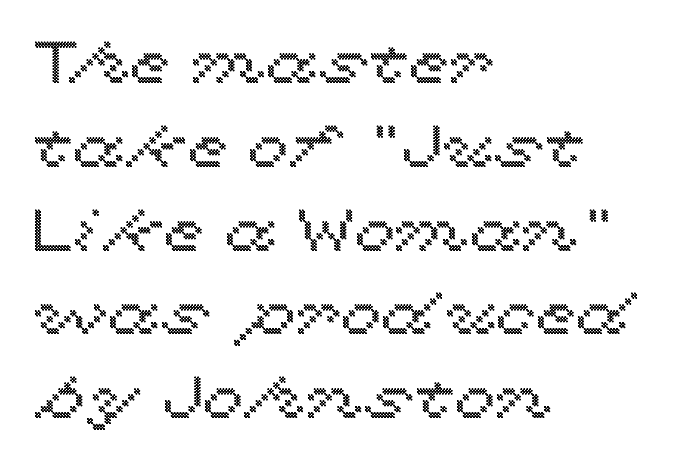
Vertically, the passage feels balanced, rows spaced as you'd expect. Nobody touched the tracking dial on this one. Note the varied advance widths — an 'i' is clearly narrower than an 'm'. The specimen omits any rule beneath the text block's lines. Typeset ragged right — the left edge is the straight one.
